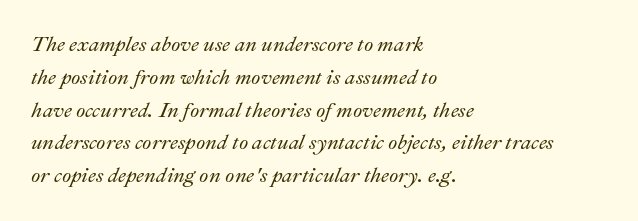
Whoever set this chose a conventional vertical rhythm. Nobody touched the tracking dial on this one. The glyphs are unaccompanied by any horizontal stroke below them. This is oblique type, the kind used for emphasis or titles. The rag falls on the right side of this text block.
